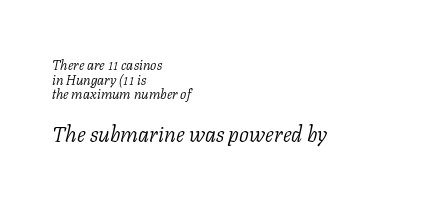
The face used here is rendered with its standard letterfit. Has an underline been added? It has not. The strokes carry an ordinary text weight at most. Compare the two chunks: the lower has the greater cap height.
